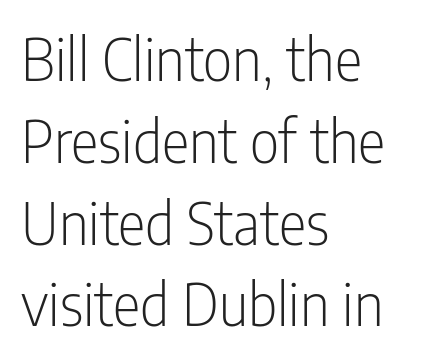
The image shows 58 px light, condensed sans-serif type, upright; set left-aligned, normal line spacing (1.41x), normal letter spacing, not underlined; low stroke contrast and a medium x-height.
